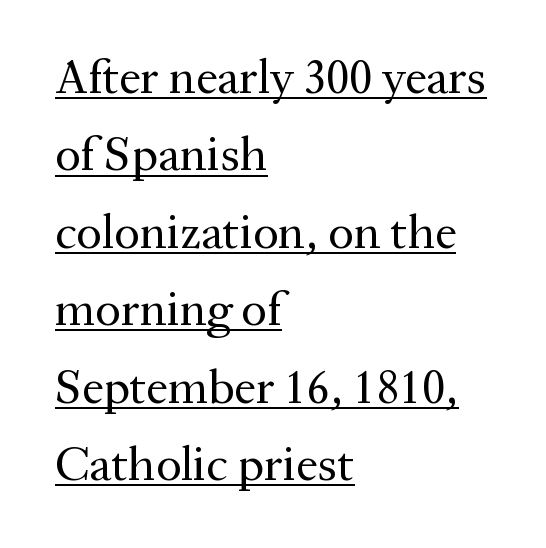
{"serif": "yes", "italic": "no", "bold": "no", "weight": "regular", "width": "normal", "stroke_contrast": "medium", "x_height": "medium", "monospaced": "no", "underline": "yes", "align": "left", "line_spacing": "normal", "line_spacing_ratio": 1.58, "letter_spacing": "normal", "letter_spacing_em": 0.0, "glyph_px": 49}
